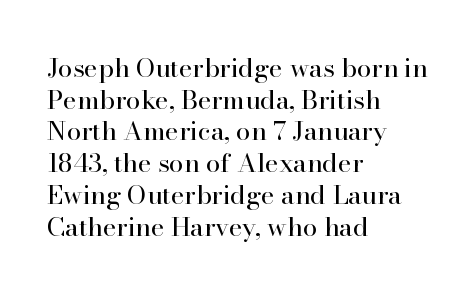
{"italic": "no", "bold": "no", "underline": "no", "align": "left", "line_spacing_ratio": 1.22, "letter_spacing": "normal", "letter_spacing_em": 0.0, "glyph_px": 26}
